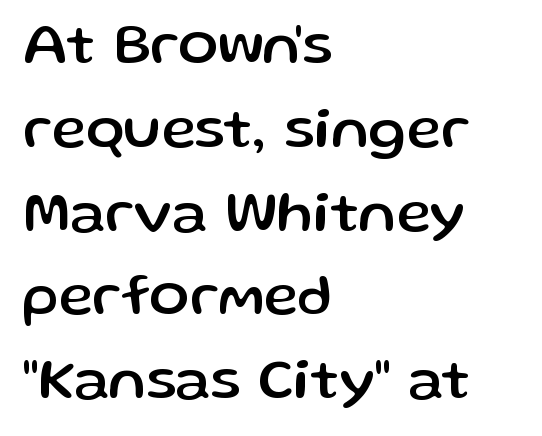
The image shows 59 px sans-serif type, upright; set left-aligned, normal line spacing (1.42x), normal letter spacing, not underlined; low stroke contrast and a medium x-height.
